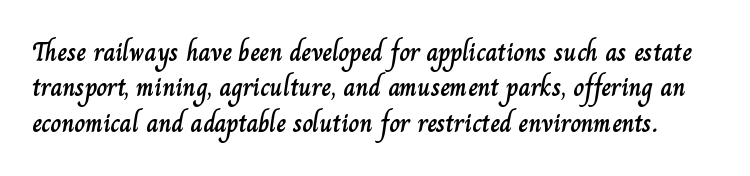
Q: Is the text italic (slanted)? A: Yes.
Q: Is the text underlined? A: No.
Q: Is the spacing between letters normal or unusually wide? A: Normal.
Q: Is the spacing between lines tight, normal or loose? A: Normal.
